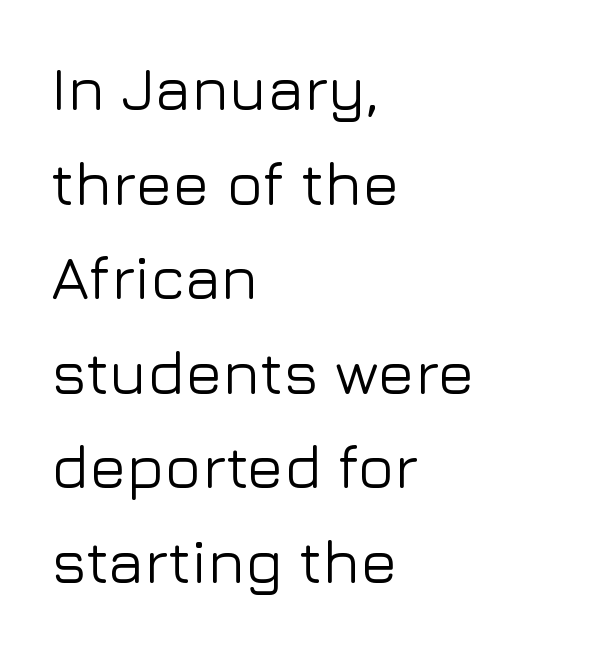
The image shows 61 px sans-serif type, upright; set left-aligned, normal line spacing (1.55x), normal letter spacing, not underlined; low stroke contrast and a medium x-height.
